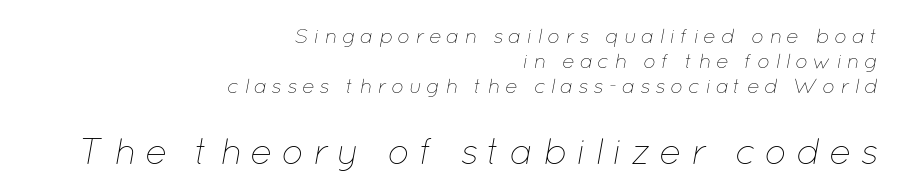
Q: Is the text bold? A: No.
Q: Is the text italic (slanted)? A: Yes, it leans right by about 12 degrees.
Q: Is the text underlined? A: No.
Q: How is the paragraph aligned? A: Right-aligned.
Q: Is the spacing between letters normal or unusually wide? A: Unusually wide.
Q: Which block of text is set in a larger size, the first (top) or the second (bottom)? A: The second (bottom) one.
Q: Width (condensed, normal, or wide)? A: Normal.
Q: Stroke contrast? A: Low.
Q: x-height? A: Medium.
Q: Monospaced? A: No.
